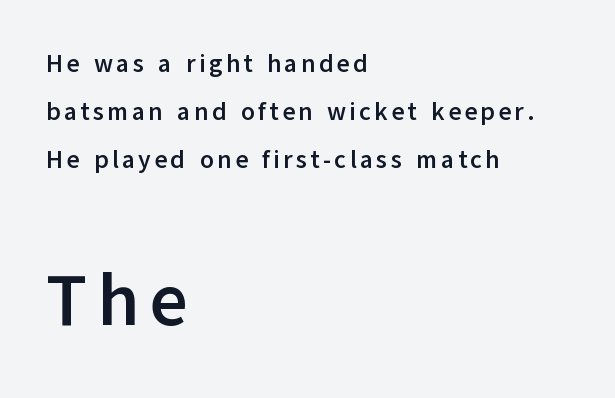
Caption: multi-line text, flush left, ragged right. What kind of face is this? One without serifs — a sans. Typographic density is high because the face is bold. Compare the two chunks: the lower has the greater cap height. Underline: absent. This sample has the flowing, uneven cadence of proportional lettering.
